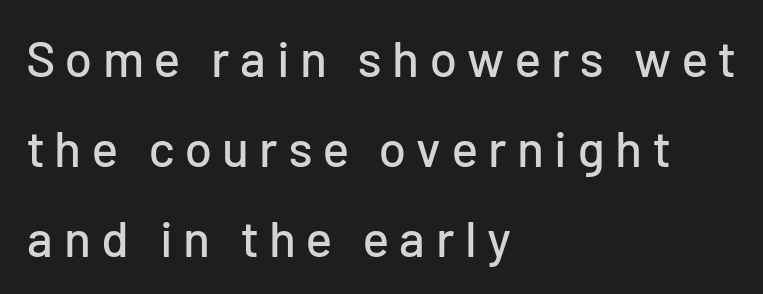
Q: Is the text italic (slanted)? A: No, it is upright.
Q: Is the typeface a serif or a sans-serif typeface? A: Sans-serif.
Q: Is the text underlined? A: No.
Q: How is the paragraph aligned? A: Left-aligned.
Q: Is the spacing between letters normal or unusually wide? A: Unusually wide.
Q: Width (condensed, normal, or wide)? A: Normal.
Q: Stroke contrast? A: Low.
Q: x-height? A: Medium.
Q: Monospaced? A: No.
